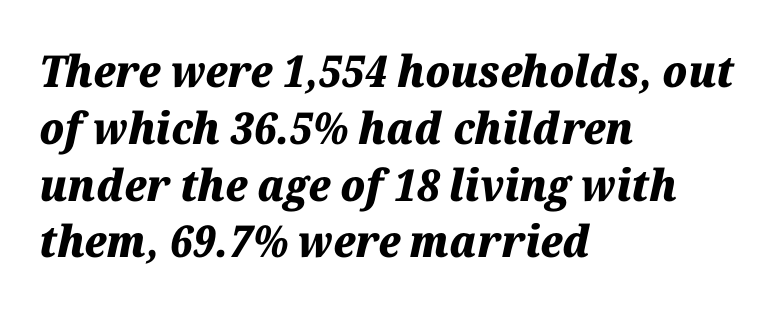
Q: Is the text bold? A: Yes.
Q: Is the text italic (slanted)? A: Yes, it leans right by about 12 degrees.
Q: Is the text underlined? A: No.
Q: How is the paragraph aligned? A: Left-aligned.
Q: Is the spacing between letters normal or unusually wide? A: Normal.
Q: Is the spacing between lines tight, normal or loose? A: Normal.
Q: Width (condensed, normal, or wide)? A: Normal.
Q: Stroke contrast? A: Medium.
Q: x-height? A: Medium.
Q: Monospaced? A: No.
